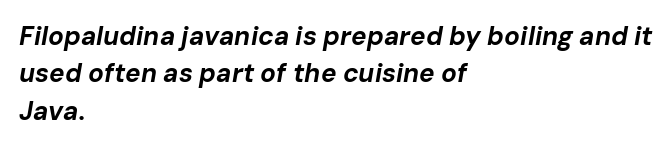
The image shows 26 px bold type, italic (leaning right); set left-aligned, normal line spacing (1.44x), normal letter spacing, not underlined.
